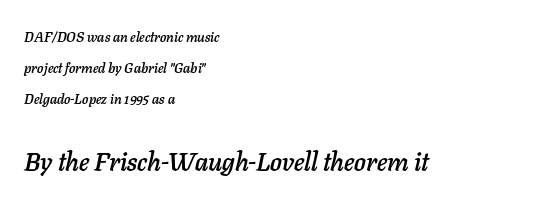
The image shows 26 px text type, italic (leaning right); set left-aligned, loose line spacing (2.21x), normal letter spacing, not underlined; the second (bottom) block is 1.86x larger.
